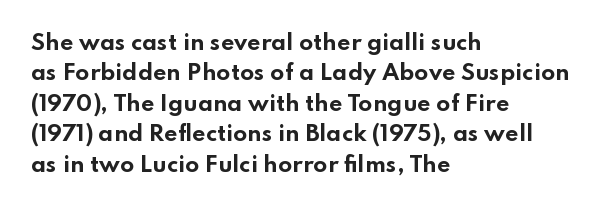
Q: Is the text bold? A: Yes.
Q: Is the text italic (slanted)? A: No, it is upright.
Q: Is the text underlined? A: No.
Q: How is the paragraph aligned? A: Left-aligned.
Q: Is the spacing between letters normal or unusually wide? A: Normal.
Q: Is the spacing between lines tight, normal or loose? A: Normal.
